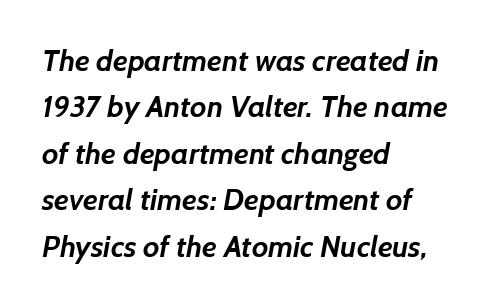
{"serif": "no", "bold": "yes", "weight": "semibold", "width": "normal", "stroke_contrast": "low", "x_height": "medium", "monospaced": "no", "underline": "no", "align": "left", "line_spacing": "normal", "line_spacing_ratio": 1.55, "letter_spacing": "normal", "letter_spacing_em": 0.0, "glyph_px": 30}
